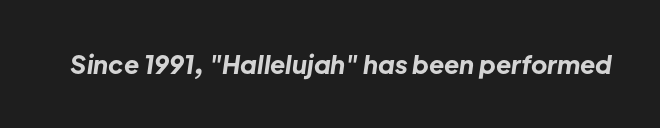
The image shows 25 px bold type, italic (leaning right); set normal letter spacing, not underlined.
